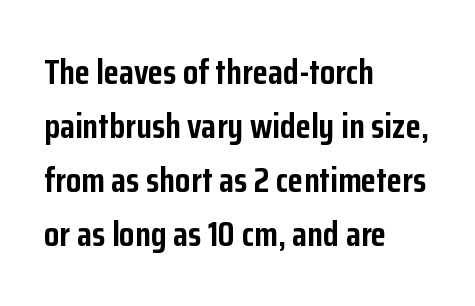
The image shows 35 px semibold, condensed sans-serif type, upright; set left-aligned, normal line spacing (1.54x), normal letter spacing, not underlined; low stroke contrast and a medium x-height.
